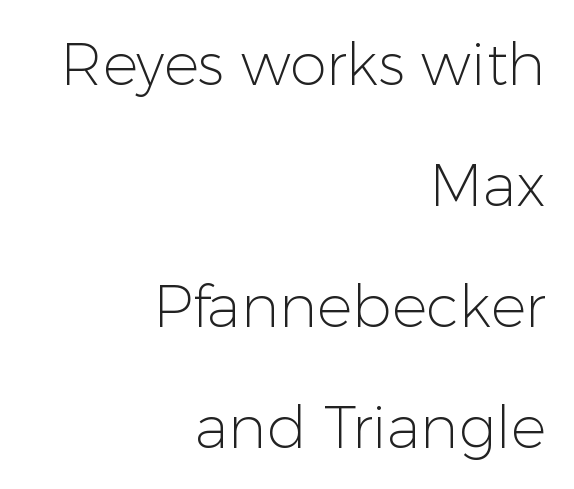
Q: Is the text bold? A: No.
Q: Is the text italic (slanted)? A: No, it is upright.
Q: Is the typeface a serif or a sans-serif typeface? A: Sans-serif.
Q: Is the text underlined? A: No.
Q: How is the paragraph aligned? A: Right-aligned.
Q: Is the spacing between letters normal or unusually wide? A: Normal.
Q: Is the spacing between lines tight, normal or loose? A: Loose.
Q: Width (condensed, normal, or wide)? A: Normal.
Q: Stroke contrast? A: Low.
Q: x-height? A: Medium.
Q: Monospaced? A: No.
